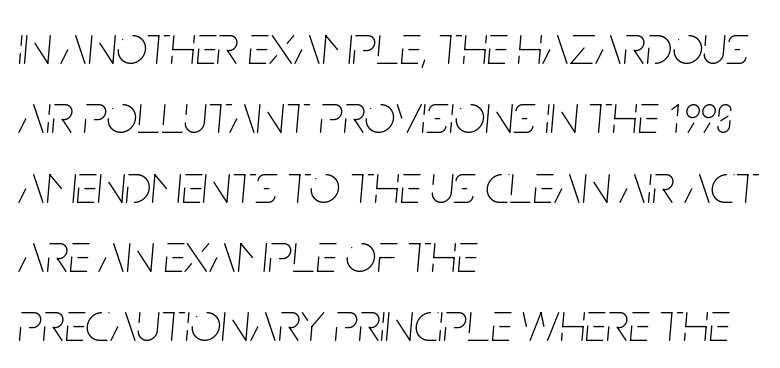
Q: Is the text bold? A: No.
Q: Is the text italic (slanted)? A: Yes, it leans right by about 5 degrees.
Q: Is the text underlined? A: No.
Q: How is the paragraph aligned? A: Left-aligned.
Q: Is the spacing between letters normal or unusually wide? A: Normal.
Q: Is the spacing between lines tight, normal or loose? A: Normal.
Q: Width (condensed, normal, or wide)? A: Condensed.
Q: Stroke contrast? A: Low.
Q: x-height? A: Large.
Q: Monospaced? A: No.
